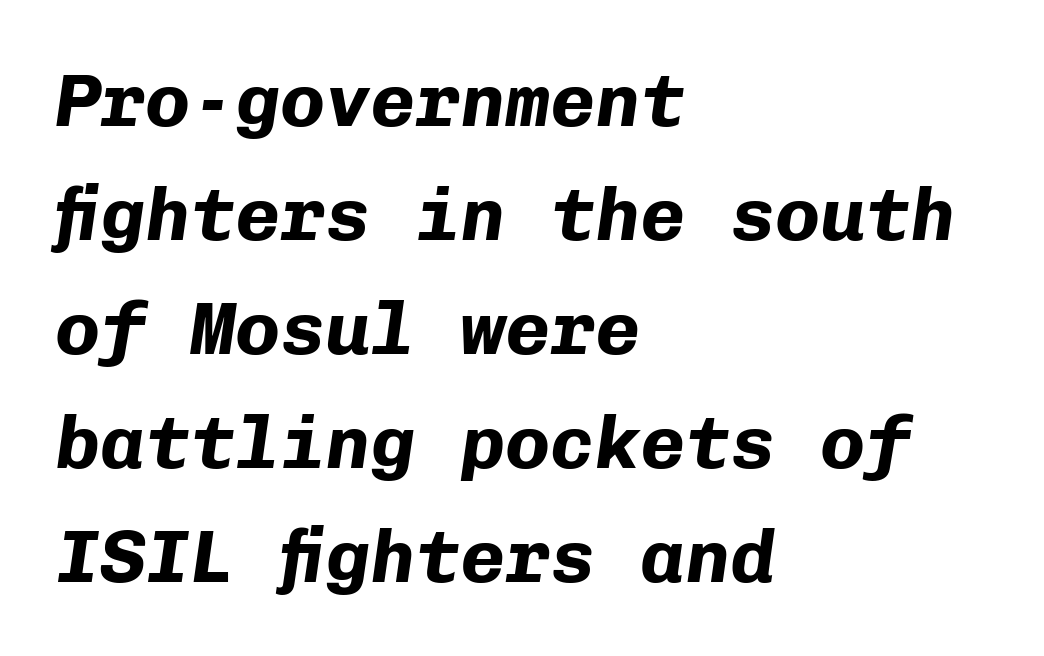
{"italic": "yes", "lean": "right", "slant_degrees": 8, "bold": "yes", "weight": "bold", "width": "normal", "stroke_contrast": "low", "x_height": "medium", "monospaced": "yes", "underline": "no", "align": "left", "line_spacing": "normal", "line_spacing_ratio": 1.52, "letter_spacing": "normal", "letter_spacing_em": 0.0, "glyph_px": 75}
